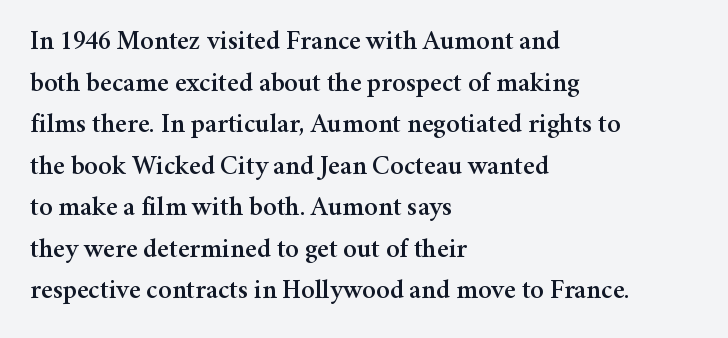
{"italic": "no", "underline": "no", "align": "left", "line_spacing": "normal", "line_spacing_ratio": 1.54, "letter_spacing": "normal", "letter_spacing_em": 0.0, "glyph_px": 27}
